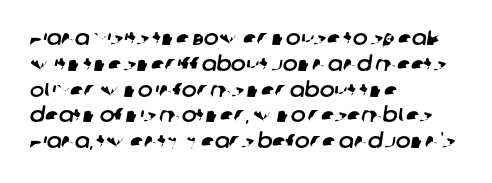
{"underline": "no", "align": "left", "line_spacing": "normal", "line_spacing_ratio": 1.29, "letter_spacing": "normal", "letter_spacing_em": 0.0, "glyph_px": 20}
